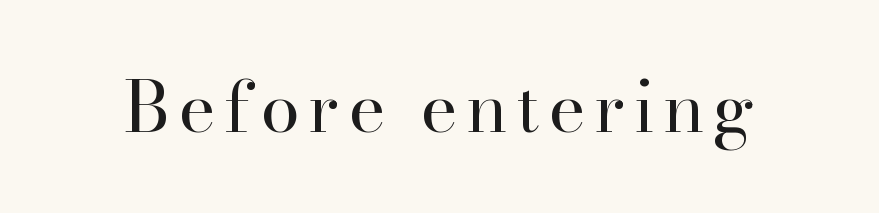
Q: Is the text bold? A: No.
Q: Is the text italic (slanted)? A: No, it is upright.
Q: Is the typeface a serif or a sans-serif typeface? A: Serif.
Q: Is the text underlined? A: No.
Q: Width (condensed, normal, or wide)? A: Normal.
Q: Stroke contrast? A: High.
Q: x-height? A: Small.
Q: Monospaced? A: No.
